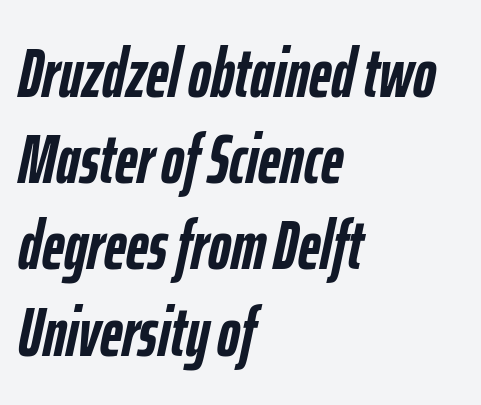
{"italic": "yes", "lean": "right", "slant_degrees": 12, "bold": "yes", "weight": "semibold", "width": "condensed", "stroke_contrast": "low", "x_height": "medium", "monospaced": "no", "underline": "no", "align": "left", "line_spacing": "normal", "line_spacing_ratio": 1.25, "letter_spacing": "normal", "letter_spacing_em": 0.0, "glyph_px": 69}
